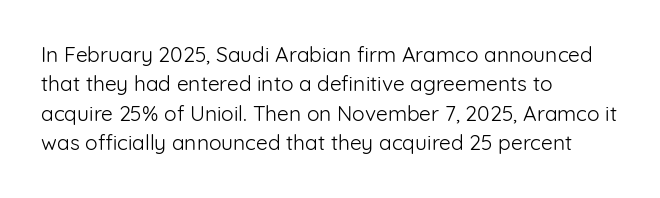
{"italic": "no", "bold": "no", "underline": "no", "align": "left", "line_spacing": "normal", "line_spacing_ratio": 1.4, "letter_spacing": "normal", "letter_spacing_em": 0.0, "glyph_px": 21}
